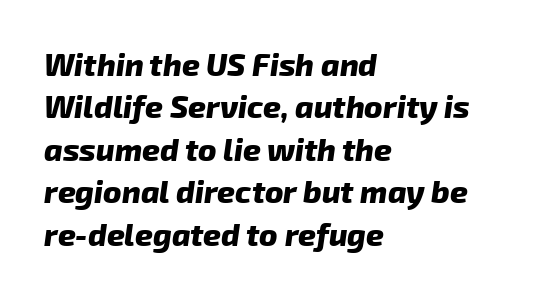
{"serif": "no", "bold": "yes", "weight": "heavy", "width": "normal", "stroke_contrast": "low", "x_height": "medium", "monospaced": "no", "underline": "no", "align": "left", "line_spacing": "normal", "line_spacing_ratio": 1.37, "letter_spacing": "normal", "letter_spacing_em": 0.0, "glyph_px": 31}
